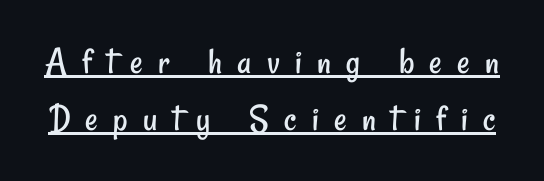
Inter-character spacing is expanded well beyond the font's built-in metrics. The typeface chosen for these lines omits serifs. The letters advance in unequal steps, a hallmark of proportional type. Vertically, the passage feels balanced, rows spaced as you'd expect.
